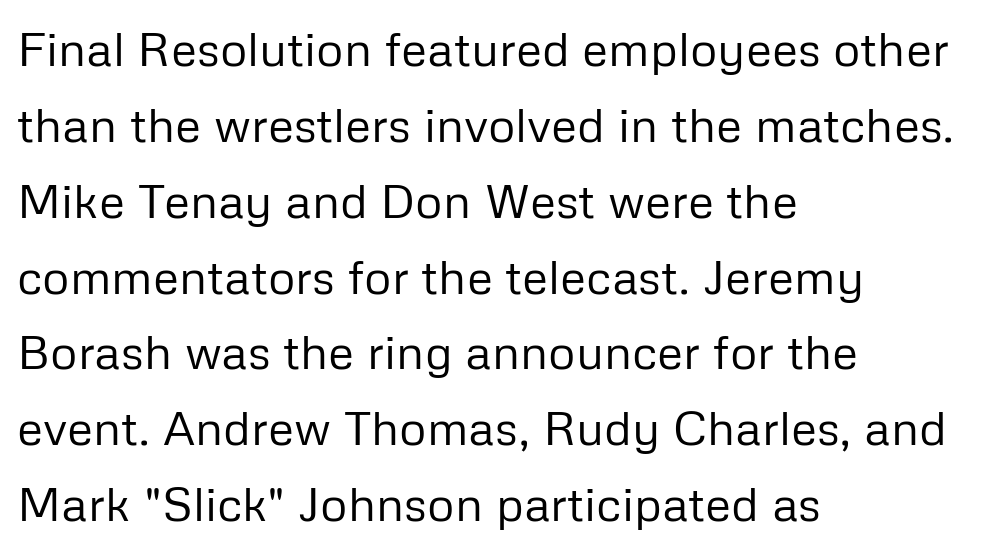
{"serif": "no", "italic": "no", "bold": "no", "weight": "regular", "width": "normal", "stroke_contrast": "low", "x_height": "medium", "monospaced": "no", "underline": "no", "align": "left", "line_spacing": "normal", "line_spacing_ratio": 1.58, "letter_spacing": "normal", "letter_spacing_em": 0.0, "glyph_px": 48}
